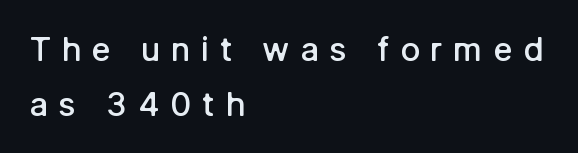
{"serif": "no", "italic": "no", "bold": "semi", "weight": "semibold", "width": "normal", "stroke_contrast": "low", "x_height": "medium", "monospaced": "no", "underline": "no", "align": "left", "line_spacing": "normal", "line_spacing_ratio": 1.66, "letter_spacing": "wide", "letter_spacing_em": 0.32, "glyph_px": 33}
